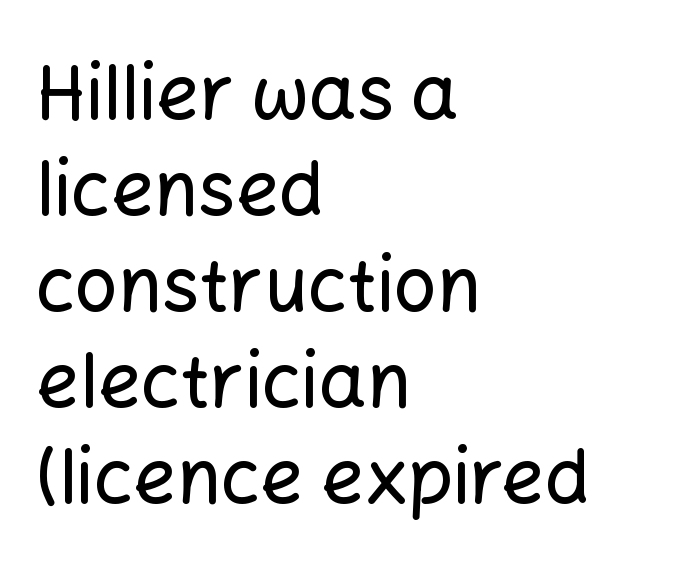
Q: Is the text italic (slanted)? A: No, it is upright.
Q: Is the typeface a serif or a sans-serif typeface? A: Sans-serif.
Q: Is the text underlined? A: No.
Q: How is the paragraph aligned? A: Left-aligned.
Q: Is the spacing between letters normal or unusually wide? A: Normal.
Q: Is the spacing between lines tight, normal or loose? A: Normal.
Q: Width (condensed, normal, or wide)? A: Normal.
Q: Stroke contrast? A: Low.
Q: x-height? A: Medium.
Q: Monospaced? A: No.
